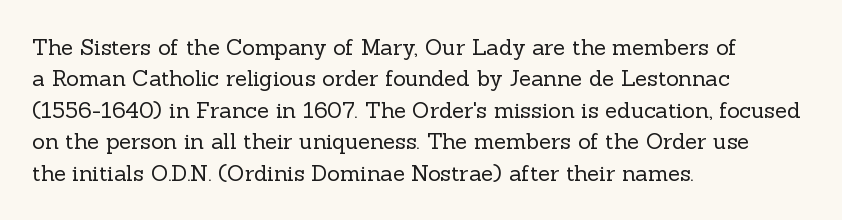
The line-height multiplier appears to be the usual default. The ragged edge is on the right, which tells us the setting is flush left. A typesetter would mark this as roman, not italic. This sample uses plain, unmodified letter spacing. No letter is thick-stroked: the sample isn't bold.
